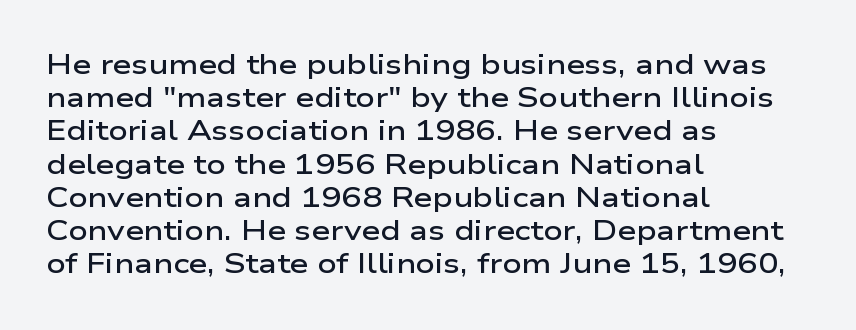
Q: Is the text bold? A: Semi-bold.
Q: Is the text italic (slanted)? A: No, it is upright.
Q: Is the text underlined? A: No.
Q: How is the paragraph aligned? A: Left-aligned.
Q: Is the spacing between letters normal or unusually wide? A: Normal.
